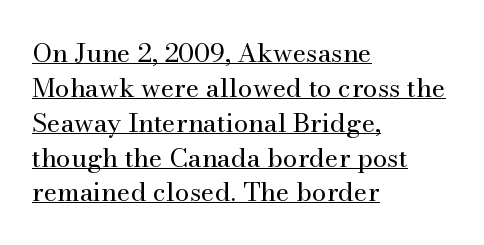
{"italic": "no", "bold": "no", "underline": "yes", "align": "left", "line_spacing": "normal", "line_spacing_ratio": 1.34, "letter_spacing": "normal", "letter_spacing_em": 0.0, "glyph_px": 26}
